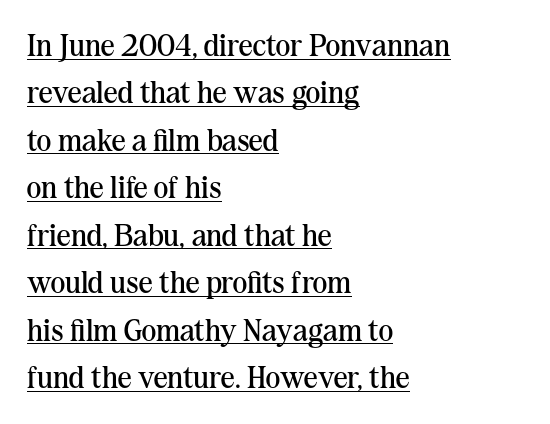
Q: Is the text bold? A: No.
Q: Is the text italic (slanted)? A: No, it is upright.
Q: Is the typeface a serif or a sans-serif typeface? A: Serif.
Q: Is the text underlined? A: Yes.
Q: How is the paragraph aligned? A: Left-aligned.
Q: Is the spacing between letters normal or unusually wide? A: Normal.
Q: Is the spacing between lines tight, normal or loose? A: Normal.
Q: Width (condensed, normal, or wide)? A: Normal.
Q: Stroke contrast? A: Medium.
Q: x-height? A: Medium.
Q: Monospaced? A: No.
